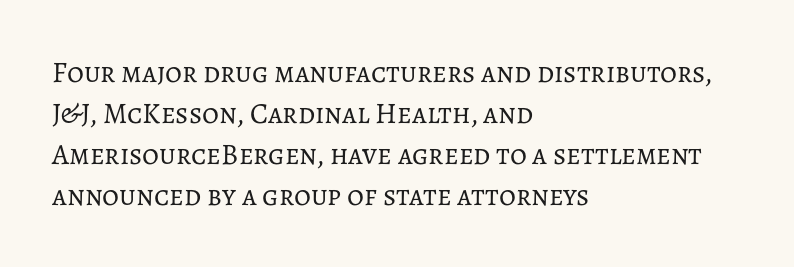
The image shows 29 px regular-weight type, upright; set left-aligned, normal line spacing (1.41x), normal letter spacing, not underlined; low stroke contrast and a medium x-height.
